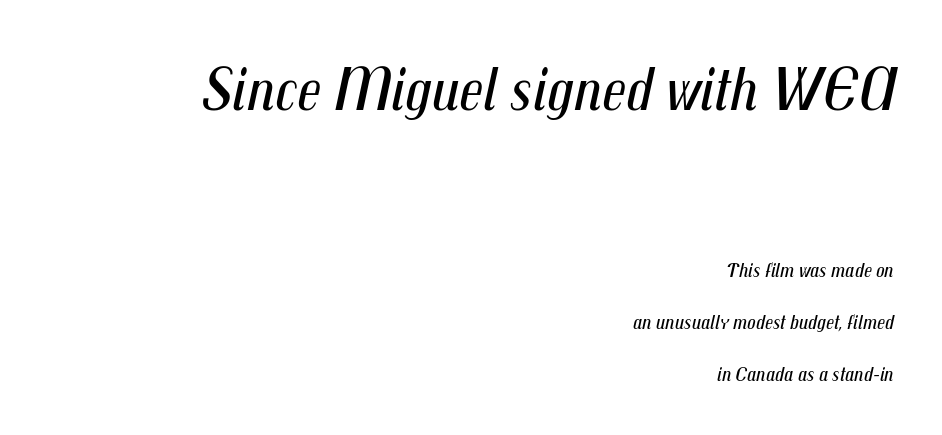
The image shows 63 px regular-weight, condensed type, italic (leaning right); set right-aligned, loose line spacing (2.48x), normal letter spacing, not underlined; the first (top) block is 3.0x larger; medium stroke contrast and a medium x-height.
